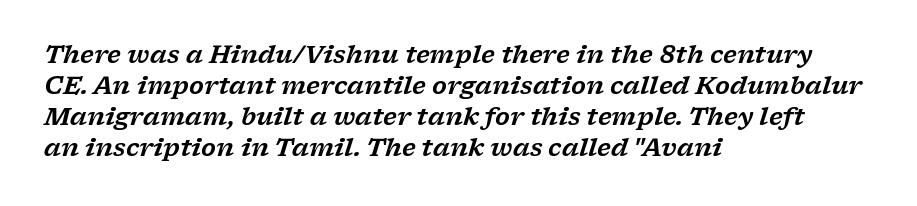
Beneath every word, the page is bare. Rendered with sloped, italic letterforms. The lines in this sample share a left origin and differ only in where they stop. Each new line begins a customary step beneath the previous one. Does extra space separate the letters? No, they use regular spacing.
